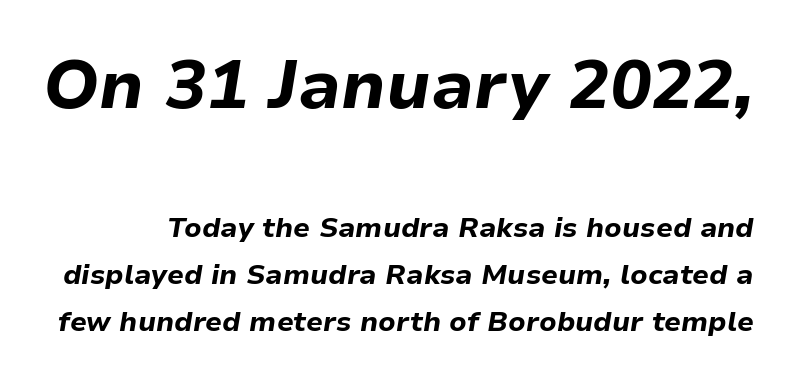
The typography opts for an oblique posture over an upright one. Letters rest on an invisible, unmarked baseline. Nobody touched the tracking dial on this one. The designer left line spacing at the default.
